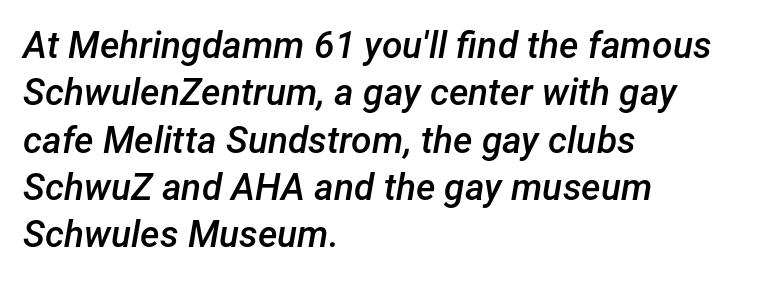
The image shows 37 px semibold type, italic (leaning right); set left-aligned, normal line spacing (1.28x), normal letter spacing, not underlined; low stroke contrast and a medium x-height.
